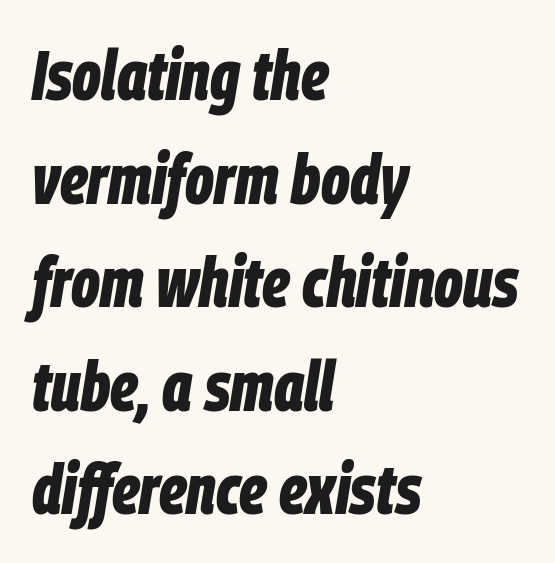
The image shows 70 px bold, condensed type, italic (leaning right); set left-aligned, normal line spacing (1.48x), normal letter spacing, not underlined; low stroke contrast and a large x-height.
